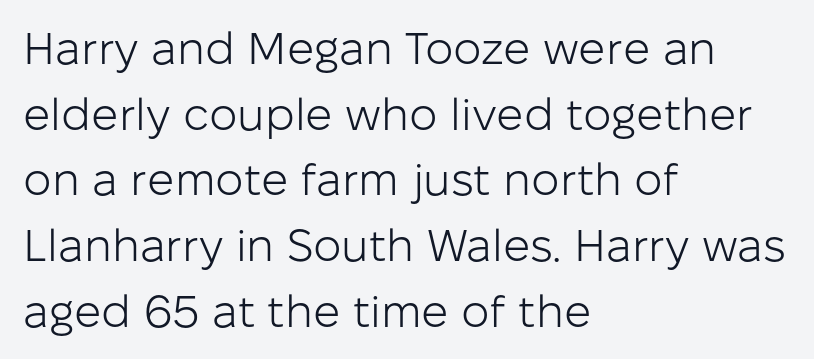
{"serif": "no", "italic": "no", "bold": "no", "weight": "light", "width": "normal", "stroke_contrast": "low", "x_height": "medium", "monospaced": "no", "underline": "no", "align": "left", "line_spacing": "normal", "line_spacing_ratio": 1.46, "letter_spacing": "normal", "letter_spacing_em": 0.0, "glyph_px": 45}
